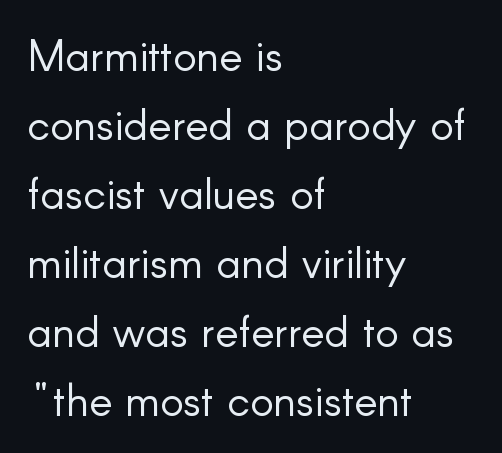
{"serif": "no", "italic": "no", "bold": "no", "weight": "light", "width": "normal", "stroke_contrast": "low", "x_height": "small", "monospaced": "no", "underline": "no", "align": "left", "line_spacing": "normal", "line_spacing_ratio": 1.57, "letter_spacing": "normal", "letter_spacing_em": 0.0, "glyph_px": 44}
